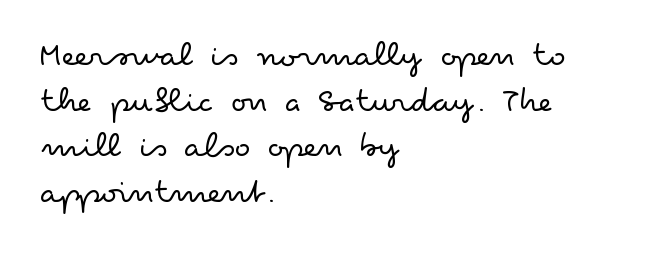
The image shows 37 px light, wide sans-serif type, upright; set left-aligned, line spacing 1.23x, normal letter spacing, not underlined; low stroke contrast and a small x-height.
